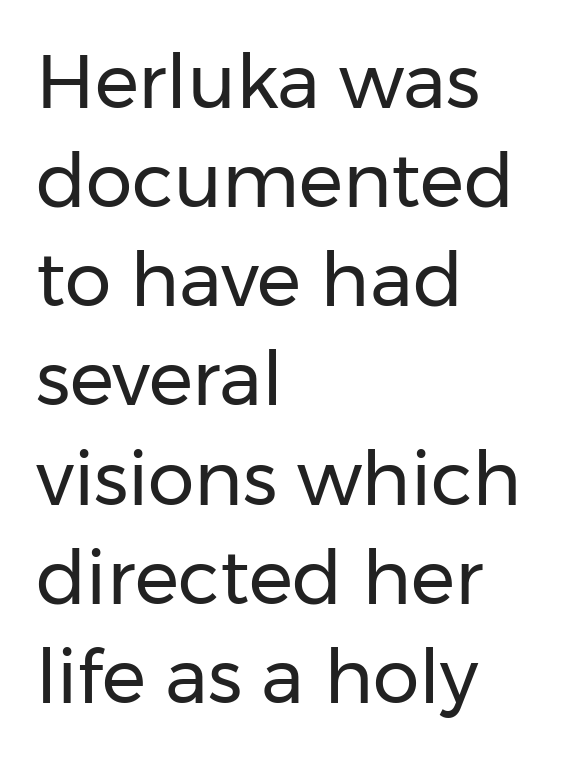
The image shows 74 px regular-weight sans-serif type, upright; set left-aligned, normal line spacing (1.34x), normal letter spacing, not underlined; low stroke contrast and a medium x-height.
